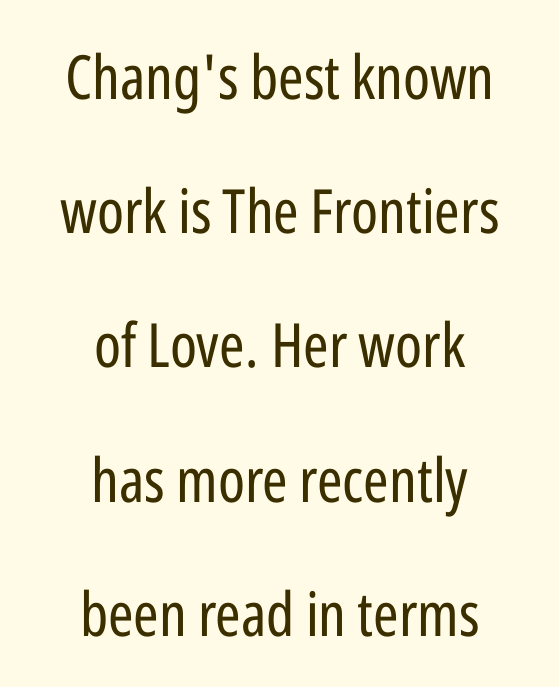
The image shows 61 px regular-weight, condensed sans-serif type, upright; set centered, loose line spacing (2.2x), normal letter spacing, not underlined; low stroke contrast and a medium x-height.
